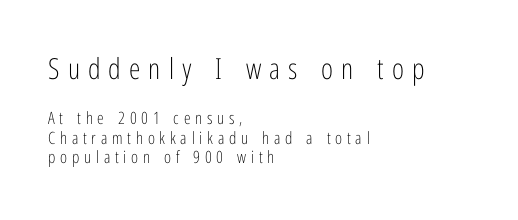
Between these two stacked blocks, the higher one wins on size. This sample has the flowing, uneven cadence of proportional lettering. This reads as an unemphasized weight, regular at the heaviest. A sans-serif font was chosen for this passage. Quick note: underline off. If you drew a ruler down the left edge, every line would touch it.
